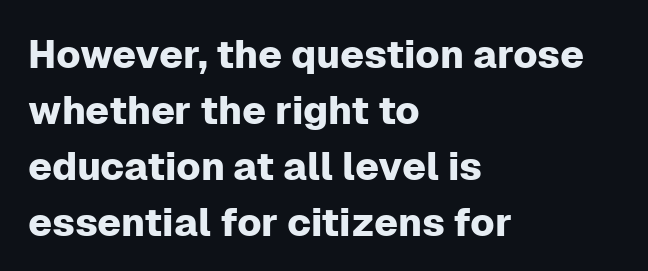
{"serif": "no", "italic": "no", "width": "normal", "stroke_contrast": "low", "x_height": "medium", "monospaced": "no", "underline": "no", "align": "left", "line_spacing": "normal", "line_spacing_ratio": 1.44, "letter_spacing": "normal", "letter_spacing_em": 0.0, "glyph_px": 39}
